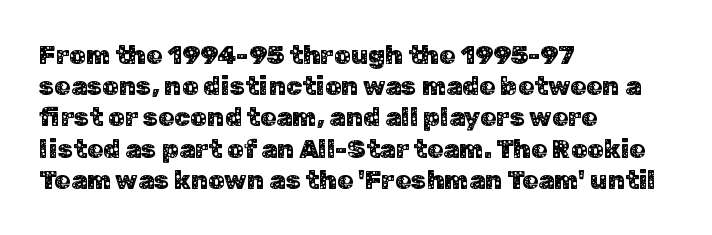
The passage is arranged the way most books set body copy — flush left. This is the regular roman posture of the typeface. The rendering keeps characters at their native spacing. Honestly, there is no underline to notice here at all.
